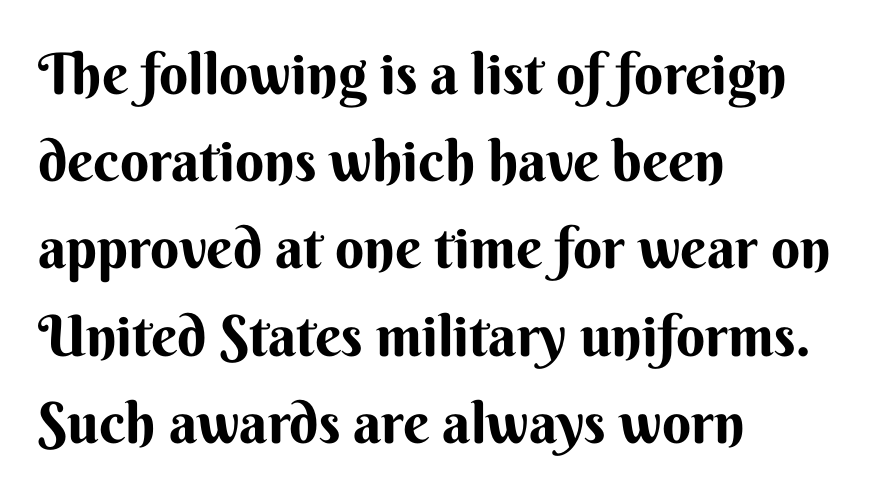
The image shows 57 px bold sans-serif type, upright; set left-aligned, normal line spacing (1.53x), normal letter spacing, not underlined; medium stroke contrast and a small x-height.
